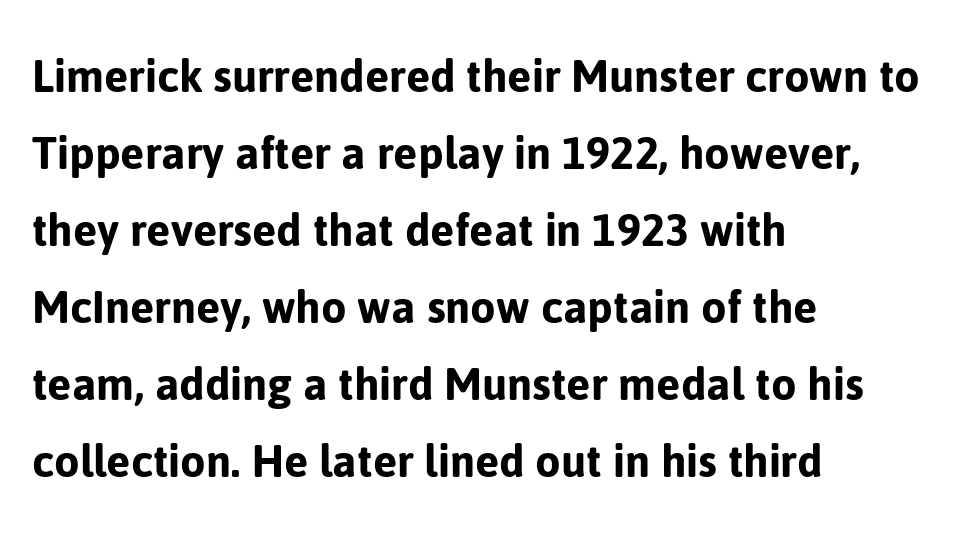
{"serif": "no", "italic": "no", "width": "normal", "stroke_contrast": "low", "x_height": "medium", "monospaced": "no", "underline": "no", "align": "left", "line_spacing": "normal", "line_spacing_ratio": 1.48, "letter_spacing": "normal", "letter_spacing_em": 0.0, "glyph_px": 52}
